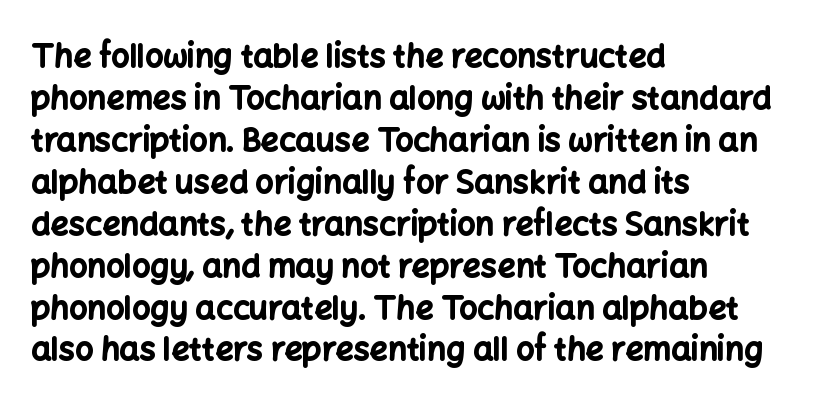
{"serif": "no", "italic": "no", "bold": "yes", "weight": "bold", "width": "normal", "stroke_contrast": "low", "x_height": "medium", "monospaced": "no", "underline": "no", "align": "left", "line_spacing": "normal", "line_spacing_ratio": 1.31, "letter_spacing": "normal", "letter_spacing_em": 0.0, "glyph_px": 32}
